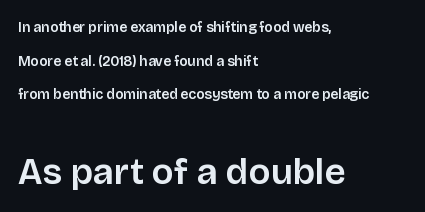
{"serif": "no", "italic": "no", "width": "normal", "stroke_contrast": "low", "x_height": "large", "monospaced": "no", "underline": "no", "align": "left", "line_spacing": "loose", "line_spacing_ratio": 2.41, "letter_spacing": "normal", "letter_spacing_em": 0.0, "larger_block": "second", "size_ratio": 2.64, "glyph_px": 37}
